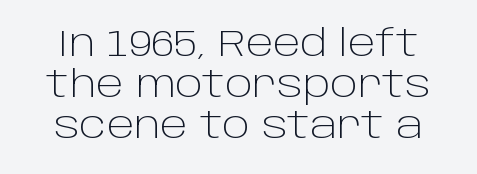
Q: Is the text bold? A: No.
Q: Is the text italic (slanted)? A: No, it is upright.
Q: Is the typeface a serif or a sans-serif typeface? A: Sans-serif.
Q: Is the text underlined? A: No.
Q: Is the spacing between letters normal or unusually wide? A: Normal.
Q: Is the spacing between lines tight, normal or loose? A: Tight.
Q: Width (condensed, normal, or wide)? A: Normal.
Q: Stroke contrast? A: Low.
Q: x-height? A: Large.
Q: Monospaced? A: No.
